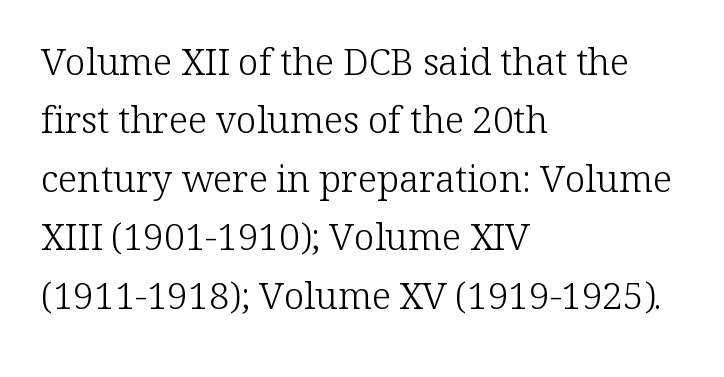
Successive baselines arrive at the customary interval. Layout note: lines flush left. Letter spacing: default. The words here are not underlined. The letters stand upright; this is a roman face.
